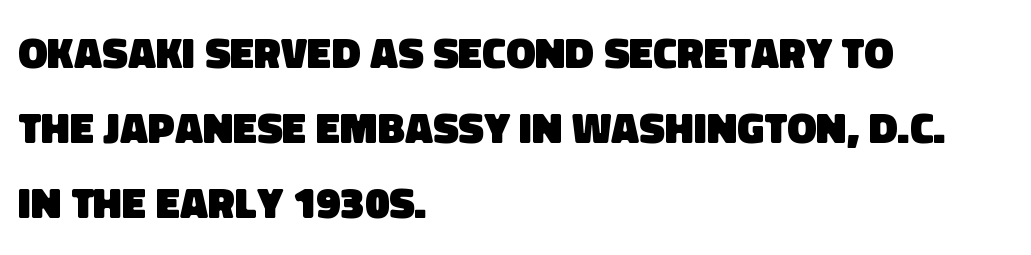
Q: Is the text bold? A: Yes.
Q: Is the typeface a serif or a sans-serif typeface? A: Sans-serif.
Q: Is the text underlined? A: No.
Q: How is the paragraph aligned? A: Left-aligned.
Q: Is the spacing between letters normal or unusually wide? A: Normal.
Q: Width (condensed, normal, or wide)? A: Normal.
Q: Stroke contrast? A: Low.
Q: x-height? A: Large.
Q: Monospaced? A: No.
